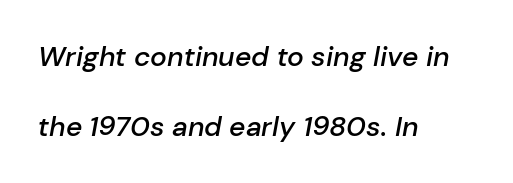
Q: Is the text bold? A: Semi-bold.
Q: Is the text italic (slanted)? A: Yes, it leans right by about 10 degrees.
Q: Is the text underlined? A: No.
Q: How is the paragraph aligned? A: Left-aligned.
Q: Is the spacing between letters normal or unusually wide? A: Normal.
Q: Is the spacing between lines tight, normal or loose? A: Loose.
Q: Width (condensed, normal, or wide)? A: Normal.
Q: Stroke contrast? A: Low.
Q: x-height? A: Medium.
Q: Monospaced? A: No.
